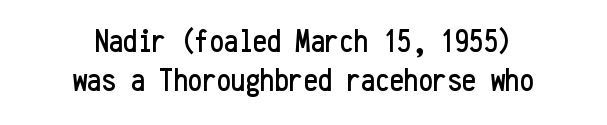
The image shows 32 px condensed sans-serif type, upright, monospaced; set centered, line spacing 1.23x, normal letter spacing, not underlined; low stroke contrast and a medium x-height.
